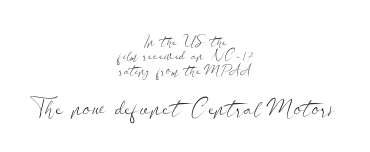
Larger block? The one below; the one above is distinctly smaller. The compositor balanced each line on the midline. Stems here are at most as thick as an everyday book face.
